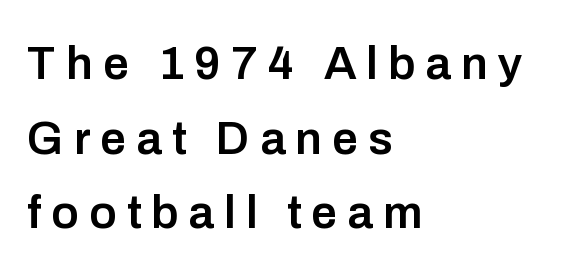
{"serif": "no", "italic": "no", "bold": "semi", "weight": "semibold", "width": "normal", "stroke_contrast": "low", "x_height": "medium", "monospaced": "no", "underline": "no", "align": "left", "line_spacing": "normal", "line_spacing_ratio": 1.62, "letter_spacing": "wide", "letter_spacing_em": 0.22, "glyph_px": 46}
